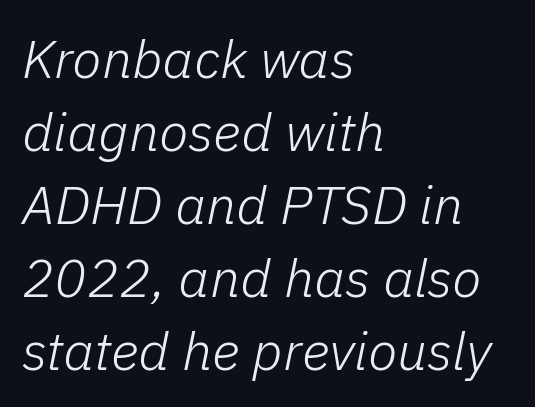
Q: Is the text bold? A: No.
Q: Is the text italic (slanted)? A: Yes, it leans right by about 11 degrees.
Q: Is the text underlined? A: No.
Q: How is the paragraph aligned? A: Left-aligned.
Q: Is the spacing between letters normal or unusually wide? A: Normal.
Q: Is the spacing between lines tight, normal or loose? A: Normal.
Q: Width (condensed, normal, or wide)? A: Normal.
Q: Stroke contrast? A: Low.
Q: x-height? A: Medium.
Q: Monospaced? A: No.
